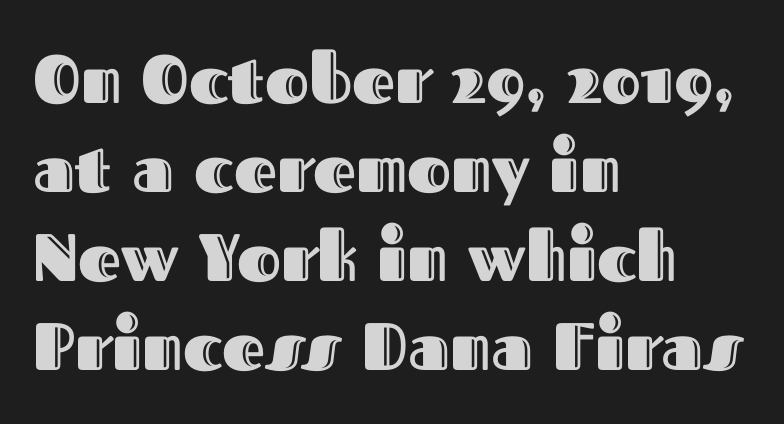
{"italic": "no", "width": "normal", "x_height": "medium", "monospaced": "no", "underline": "no", "align": "left", "line_spacing": "normal", "line_spacing_ratio": 1.33, "letter_spacing": "normal", "letter_spacing_em": 0.0, "glyph_px": 67}
